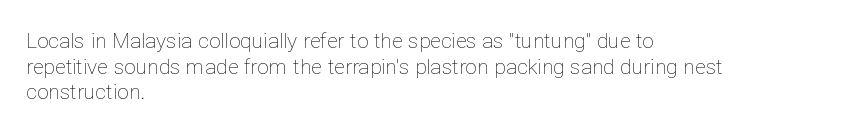
The image shows 21 px text type, upright; set left-aligned, line spacing 1.22x, normal letter spacing, not underlined.
